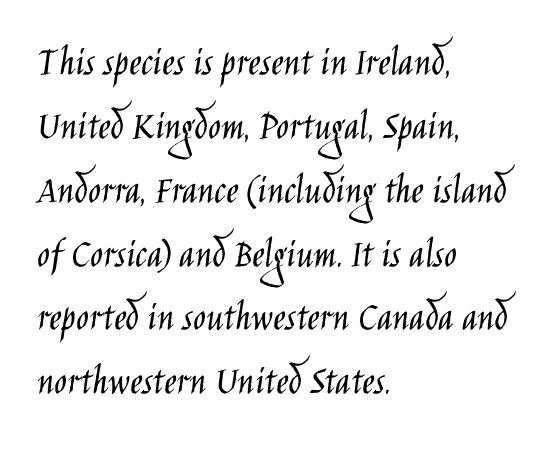
Normally led — the rows are evenly, conventionally spaced. The string is rendered with underlining switched off. Is the type heavy? It reads as light-to-regular instead. Serifs: no, the terminals of the letterforms are clean. Note the varied advance widths — an 'i' is clearly narrower than an 'm'.
